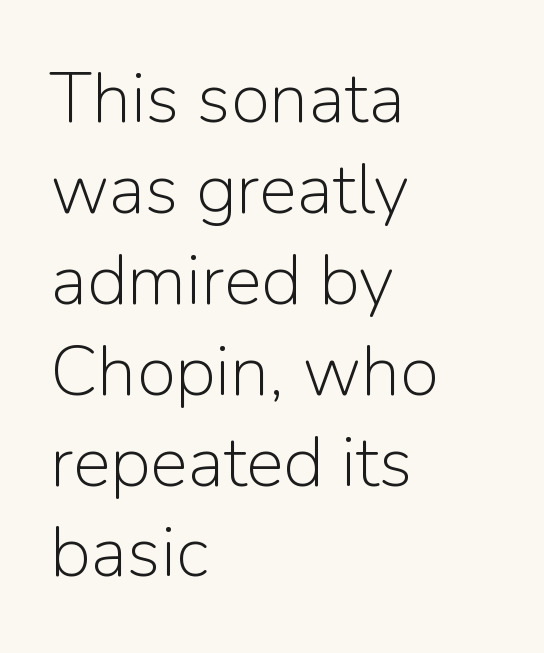
The passage shown is typed in a proportional face where columns would drift. The gaps between neighbouring characters are ordinary and unremarkable. Stroke mass is kept to a normal reading level or below. In terms of posture, this sample is upright.
